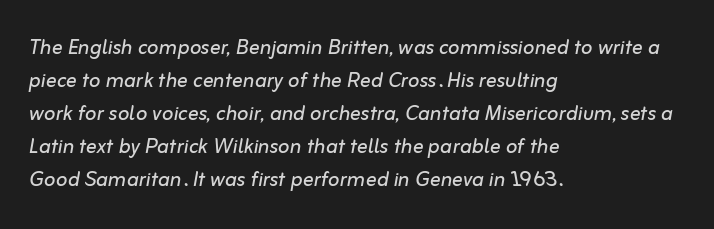
{"italic": "yes", "lean": "right", "slant_degrees": 10, "bold": "no", "underline": "no", "align": "left", "line_spacing_ratio": 1.22, "letter_spacing": "normal", "letter_spacing_em": 0.0, "glyph_px": 27}
